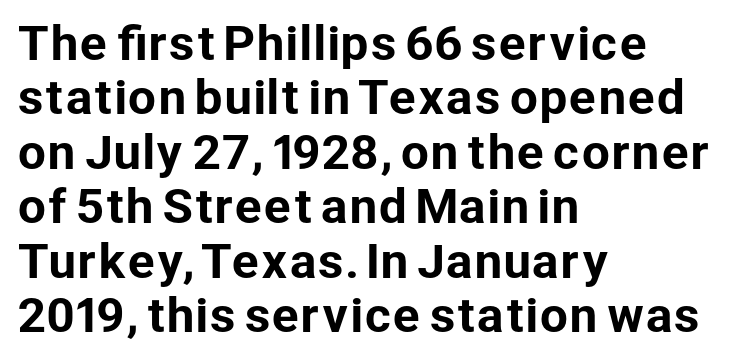
{"serif": "no", "italic": "no", "width": "normal", "stroke_contrast": "low", "x_height": "medium", "monospaced": "no", "underline": "no", "align": "left", "line_spacing_ratio": 1.21, "letter_spacing": "normal", "letter_spacing_em": 0.0, "glyph_px": 45}
